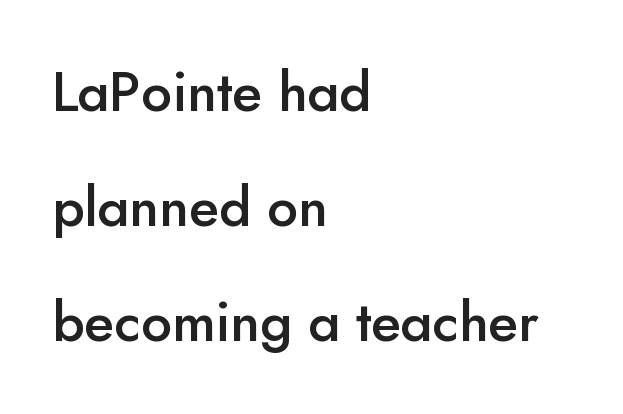
Q: Is the text bold? A: Semi-bold.
Q: Is the text italic (slanted)? A: No, it is upright.
Q: Is the typeface a serif or a sans-serif typeface? A: Sans-serif.
Q: Is the text underlined? A: No.
Q: How is the paragraph aligned? A: Left-aligned.
Q: Is the spacing between letters normal or unusually wide? A: Normal.
Q: Is the spacing between lines tight, normal or loose? A: Loose.
Q: Width (condensed, normal, or wide)? A: Normal.
Q: Stroke contrast? A: Low.
Q: x-height? A: Small.
Q: Monospaced? A: No.
